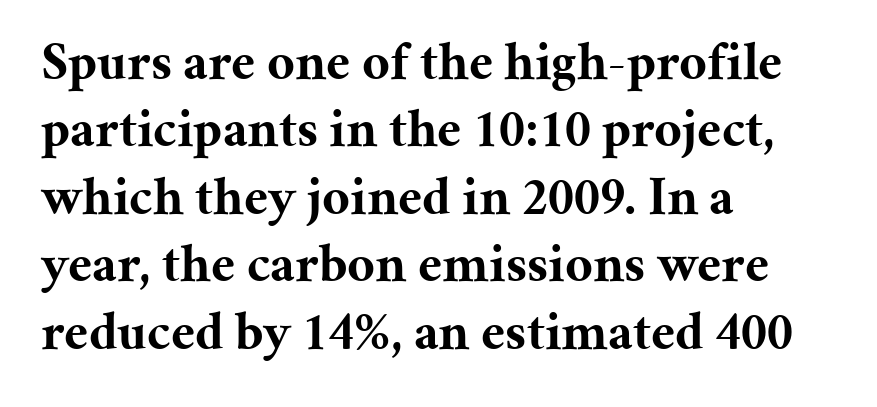
Q: Is the text bold? A: Yes.
Q: Is the text italic (slanted)? A: No, it is upright.
Q: Is the typeface a serif or a sans-serif typeface? A: Serif.
Q: Is the text underlined? A: No.
Q: How is the paragraph aligned? A: Left-aligned.
Q: Is the spacing between letters normal or unusually wide? A: Normal.
Q: Is the spacing between lines tight, normal or loose? A: Normal.
Q: Width (condensed, normal, or wide)? A: Normal.
Q: Stroke contrast? A: Medium.
Q: x-height? A: Medium.
Q: Monospaced? A: No.
